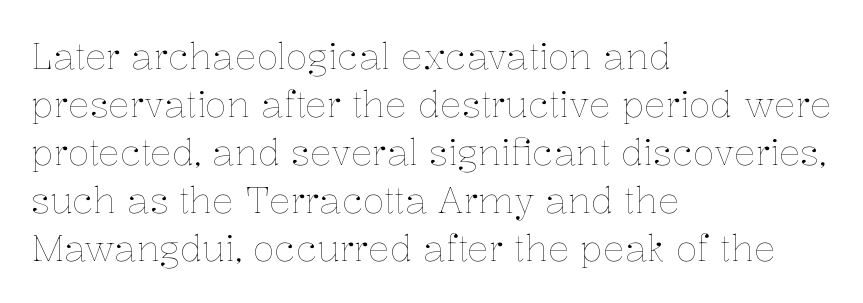
This sample uses an upright cut, with every glyph sitting square on the baseline. Each stroke keeps to a modest, everyday thickness or less. If you measured baseline to baseline, you'd find a middling distance. The passage is arranged the way most books set body copy — flush left. The passage shown has conventional tracking throughout.
